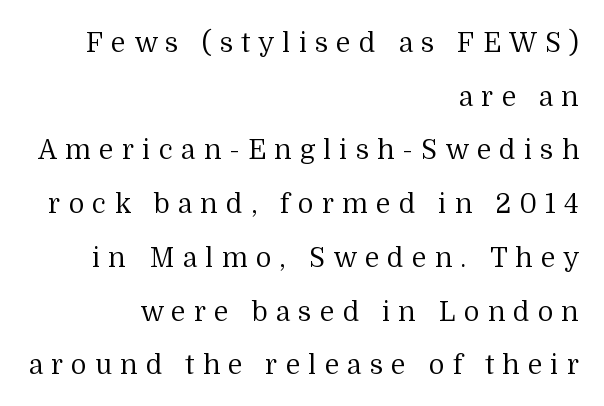
{"italic": "no", "bold": "no", "underline": "no", "align": "right", "line_spacing": "loose", "line_spacing_ratio": 1.99, "letter_spacing": "wide", "letter_spacing_em": 0.3, "glyph_px": 27}
